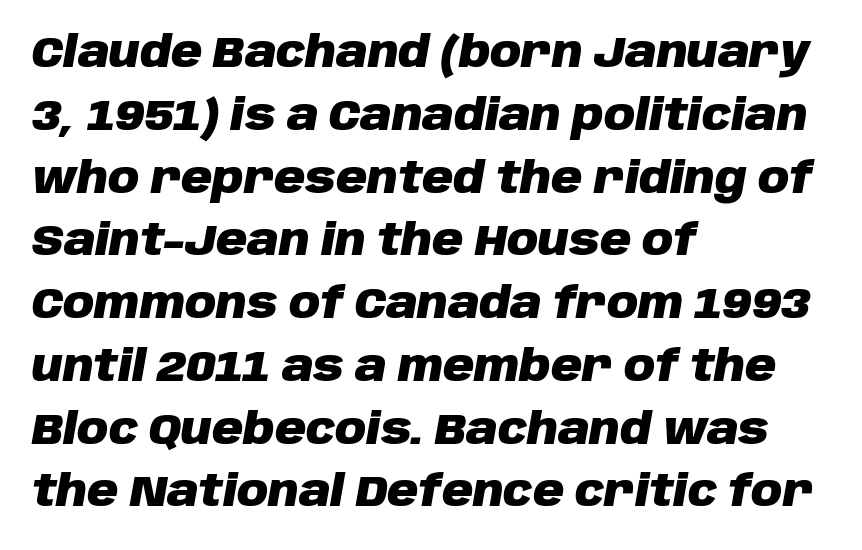
The image shows 43 px heavy type, italic (leaning right); set left-aligned, normal line spacing (1.46x), normal letter spacing, not underlined; low stroke contrast and a large x-height.
